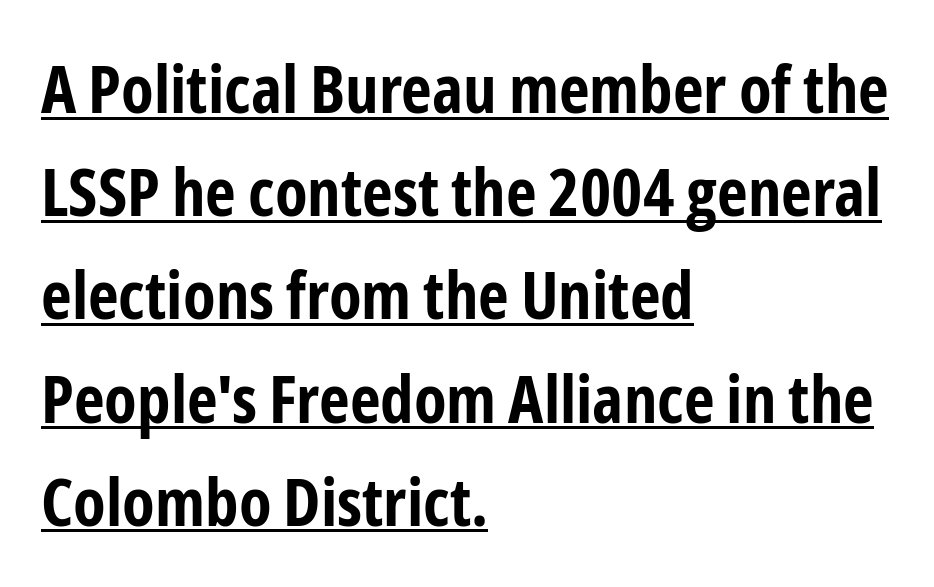
{"serif": "no", "italic": "no", "bold": "yes", "weight": "bold", "width": "condensed", "stroke_contrast": "low", "x_height": "medium", "monospaced": "no", "underline": "yes", "align": "left", "line_spacing": "normal", "line_spacing_ratio": 1.54, "letter_spacing": "normal", "letter_spacing_em": 0.0, "glyph_px": 67}
